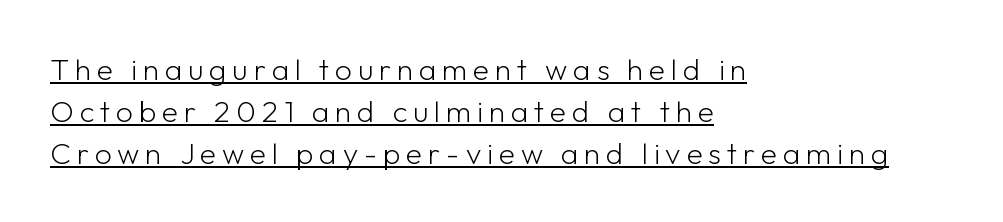
{"serif": "no", "italic": "no", "bold": "no", "weight": "light", "width": "normal", "stroke_contrast": "low", "x_height": "medium", "monospaced": "no", "underline": "yes", "align": "left", "line_spacing": "normal", "line_spacing_ratio": 1.4, "glyph_px": 30}
